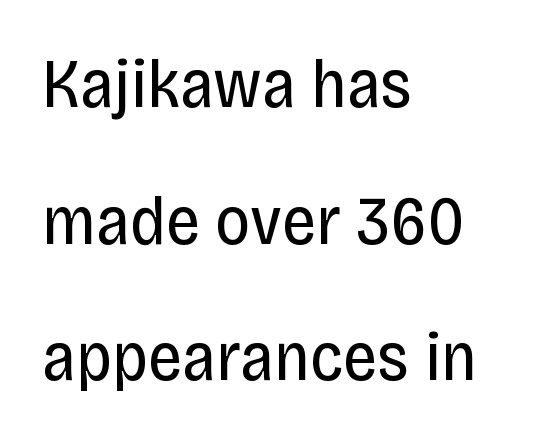
{"serif": "no", "italic": "no", "bold": "no", "weight": "regular", "width": "condensed", "stroke_contrast": "low", "x_height": "large", "monospaced": "no", "underline": "no", "align": "left", "line_spacing": "loose", "line_spacing_ratio": 1.98, "letter_spacing": "normal", "letter_spacing_em": 0.0, "glyph_px": 69}
